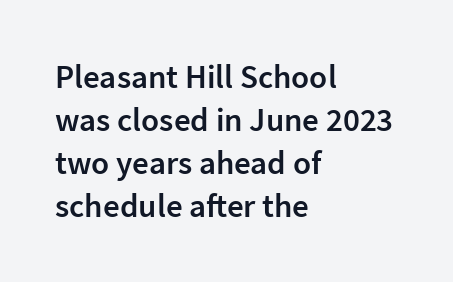
The letterforms sit shoulder to shoulder at normal distance. What weight is shown? A semibold, between regular and bold. Plain, unruled lines of type. The compositor pushed each line to the left boundary.
